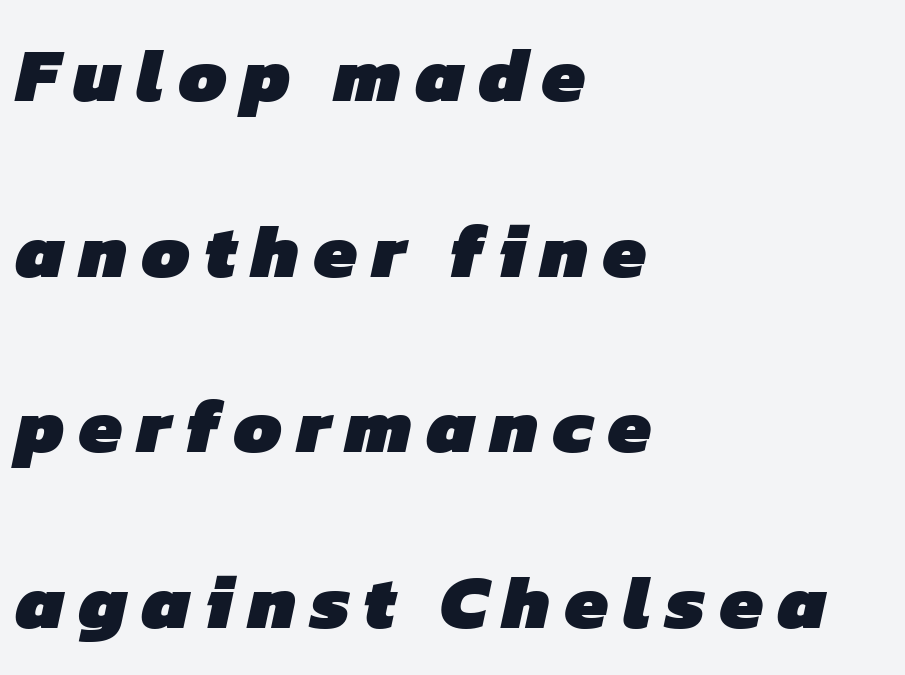
The image shows 77 px heavy sans-serif type; set left-aligned, loose line spacing (2.28x), not underlined; low stroke contrast and a medium x-height.
